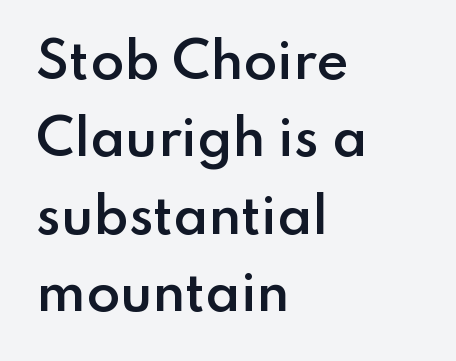
Regular leading. The type is set solid horizontally, with unmodified tracking. Check where the strokes stop: nothing finishes them off — pure sans. What weight is shown? A semibold, between regular and bold.
